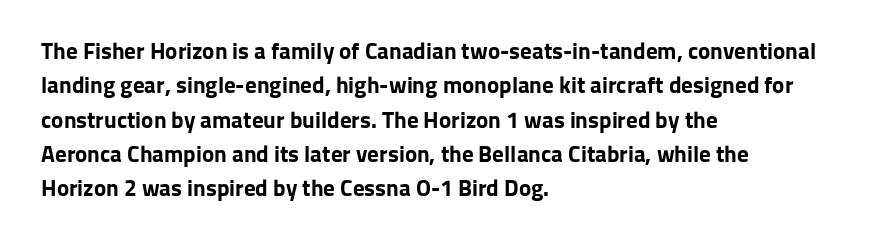
The space directly below the letters is spotless. Interline gaps are of average width in this sample. Ascenders rise straight up at ninety degrees. The rendering anchors every line to the left-hand side. The horizontal fit of the characters is conventional and even. The sample has been set heavy, in full bold.
